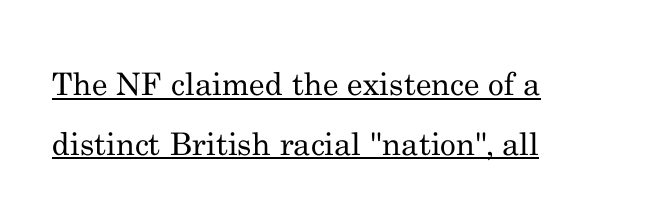
The image shows 31 px regular-weight serif type, upright; set left-aligned, loose line spacing (1.92x), normal letter spacing, underlined; medium stroke contrast and a small x-height.
